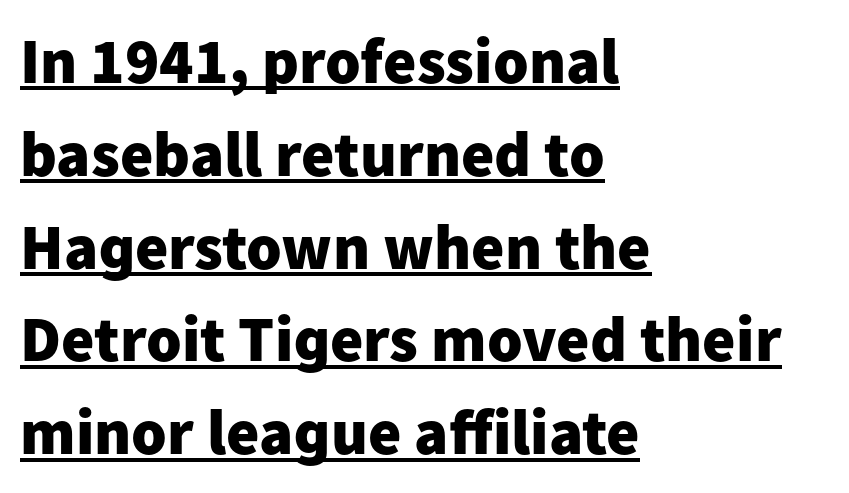
Is there any slant? The stems are plumb. Horizontal bands of white between lines are of average thickness. The rendering shows plain stroke endings on the letterforms — a sans-serif design. Students, observe the line beneath the letters — that is underlining. This sample has the flowing, uneven cadence of proportional lettering.
